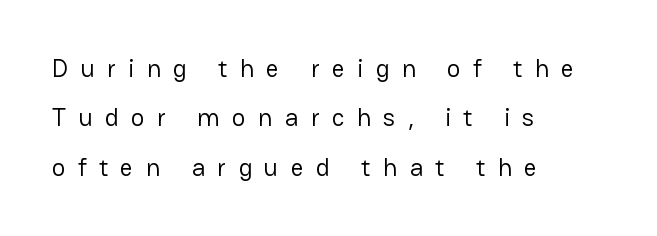
Q: Is the text bold? A: No.
Q: Is the text italic (slanted)? A: No, it is upright.
Q: Is the text underlined? A: No.
Q: How is the paragraph aligned? A: Left-aligned.
Q: Is the spacing between letters normal or unusually wide? A: Unusually wide.
Q: Is the spacing between lines tight, normal or loose? A: Loose.
